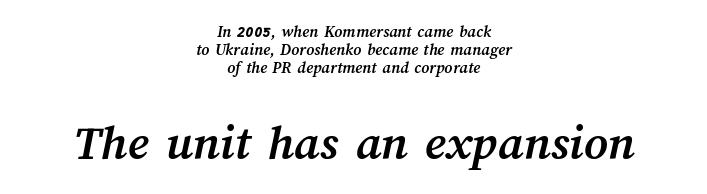
The image shows 51 px semibold type; set centered, tight line spacing (1.07x), normal letter spacing, not underlined; the second (bottom) block is 3.0x larger; medium stroke contrast and a medium x-height.
